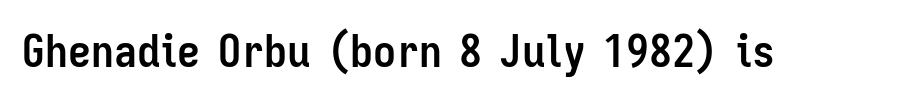
This is roman type, the default non-slanted kind. The passage shown is typed in a proportional face where columns would drift. Typesetter's note: full bold, strokes at maximum text heaviness. How are the letters spaced? Ordinarily, with no added tracking. This rendering employs a face without finishing strokes, i.e., a sans-serif. The space beneath each line is pristine and unruled.
